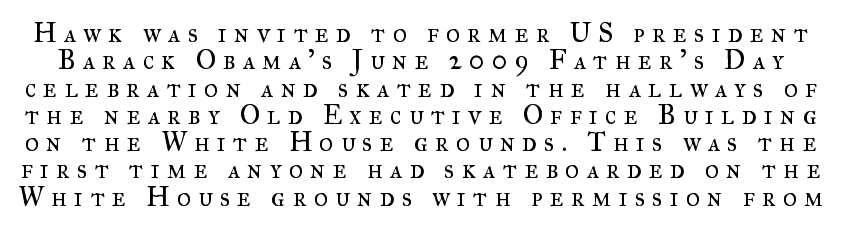
Notice how the stems are strictly vertical — no italics here. Decoration check: the copy has no underline. The space between consecutive lines is stingy. Caption: face not bold, strokes unweighted. Tracking value appears strongly positive — letters spread wide.
